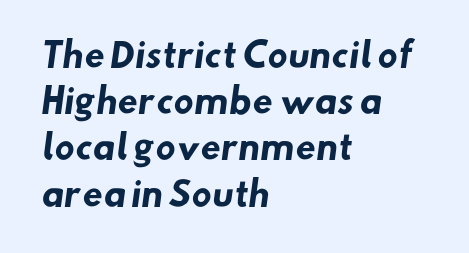
{"serif": "no", "bold": "yes", "weight": "heavy", "width": "normal", "stroke_contrast": "low", "x_height": "small", "monospaced": "no", "underline": "no", "align": "left", "line_spacing": "normal", "line_spacing_ratio": 1.4, "letter_spacing": "normal", "letter_spacing_em": 0.0, "glyph_px": 33}
